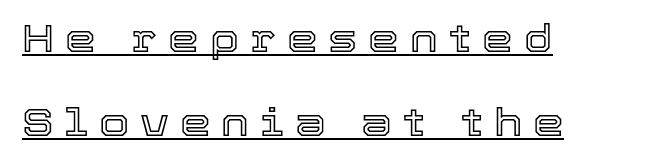
The image shows 39 px text type, upright; set left-aligned, loose line spacing (2.16x), unusually wide letter spacing (+0.28 em), underlined; a medium x-height.
